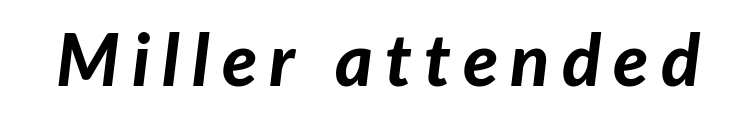
The image shows 72 px bold type, italic (leaning right); set not underlined; low stroke contrast and a medium x-height.
